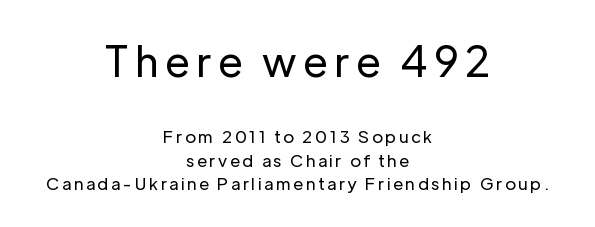
{"serif": "no", "italic": "no", "bold": "no", "weight": "regular", "width": "normal", "stroke_contrast": "low", "x_height": "medium", "monospaced": "no", "underline": "no", "align": "center", "line_spacing": "normal", "line_spacing_ratio": 1.39, "larger_block": "first", "size_ratio": 2.47, "glyph_px": 42}
